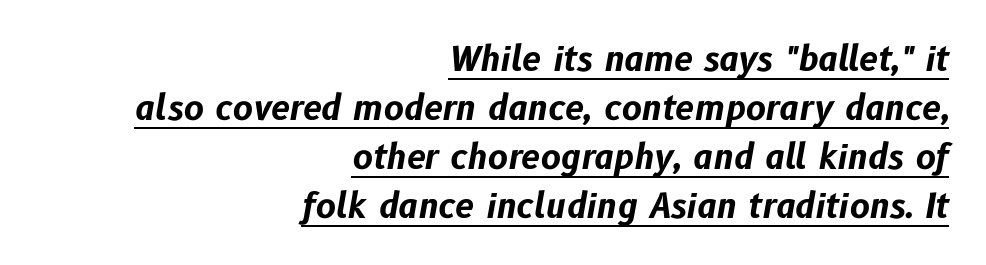
Summary of vertical rhythm: regular, with standard interline spacing. A rule runs beneath these lines of type. A typesetter would call this proportional, since set widths differ per character. Characters follow at the spacing the type designer built in. The font's italic variant was chosen for this text. The glyphs have the mass of a bold cut.
